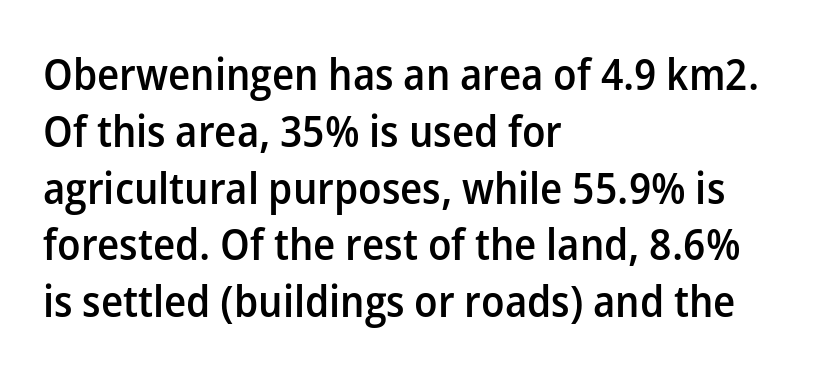
These lines are set flush left with a ragged right edge. Notice how descenders clear the ascenders below comfortably — that's standard leading. Students, this is semibold: more ink than regular, less than bold. Are there feet on the stems? There aren't — it's a sans. A typesetter would call this proportional, since set widths differ per character. Descenders hang freely into open space.
